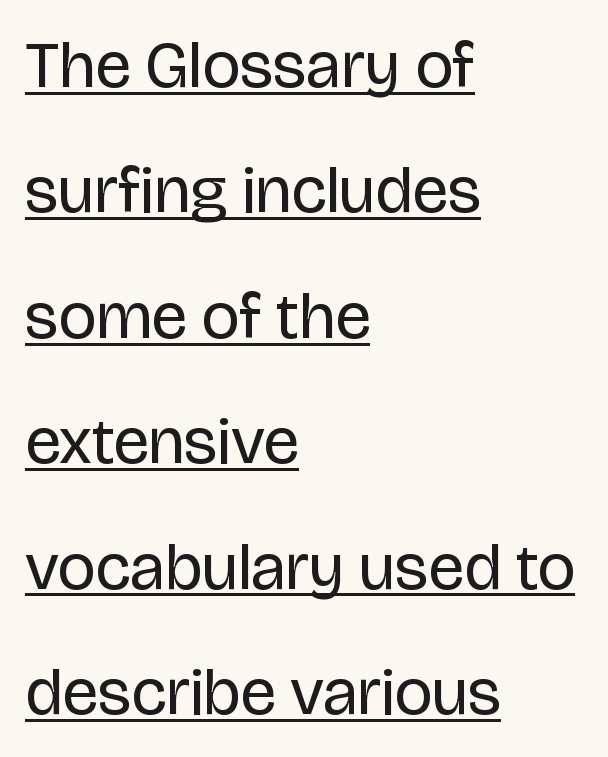
Q: Is the text bold? A: No.
Q: Is the text italic (slanted)? A: No, it is upright.
Q: Is the typeface a serif or a sans-serif typeface? A: Sans-serif.
Q: Is the text underlined? A: Yes.
Q: How is the paragraph aligned? A: Left-aligned.
Q: Is the spacing between letters normal or unusually wide? A: Normal.
Q: Is the spacing between lines tight, normal or loose? A: Loose.
Q: Width (condensed, normal, or wide)? A: Normal.
Q: Stroke contrast? A: Low.
Q: x-height? A: Large.
Q: Monospaced? A: No.
